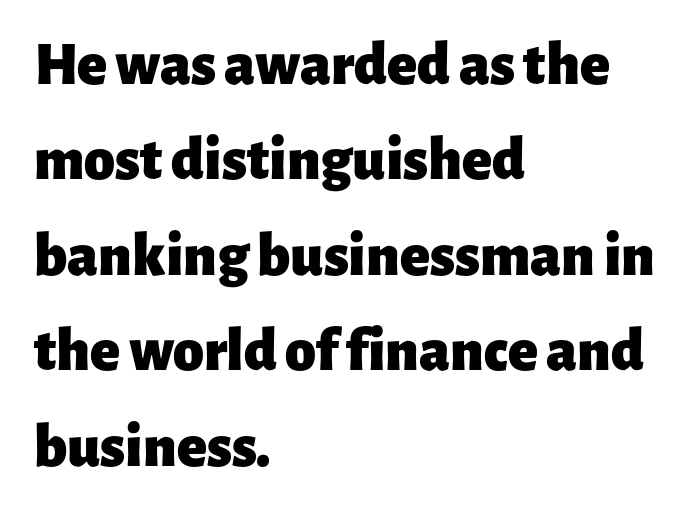
{"serif": "no", "italic": "no", "bold": "yes", "weight": "heavy", "width": "normal", "stroke_contrast": "low", "x_height": "medium", "monospaced": "no", "underline": "no", "align": "left", "line_spacing": "normal", "line_spacing_ratio": 1.54, "letter_spacing": "normal", "letter_spacing_em": 0.0, "glyph_px": 62}
